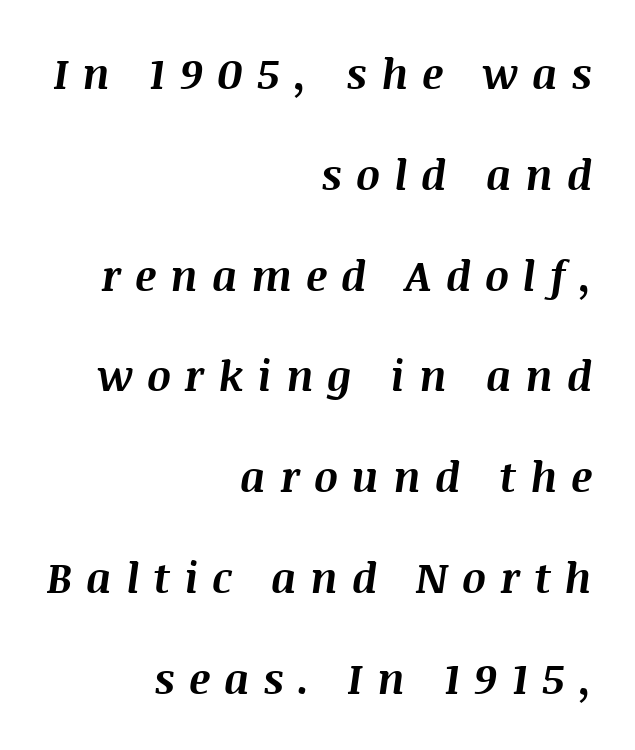
{"italic": "yes", "lean": "right", "slant_degrees": 8, "bold": "yes", "weight": "bold", "width": "normal", "stroke_contrast": "medium", "x_height": "large", "monospaced": "no", "underline": "no", "align": "right", "line_spacing": "loose", "line_spacing_ratio": 2.4, "letter_spacing": "wide", "letter_spacing_em": 0.33, "glyph_px": 42}
